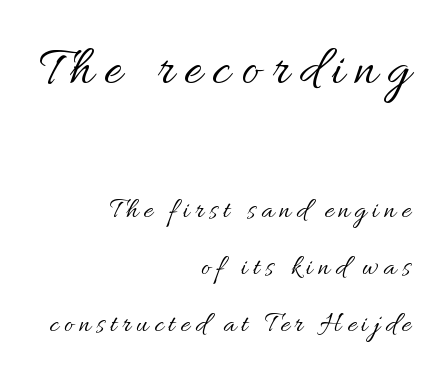
The image shows 55 px regular-weight type; set right-aligned, loose line spacing (2.04x), unusually wide letter spacing (+0.2 em), not underlined; the first (top) block is 1.96x larger; medium stroke contrast and a small x-height.
